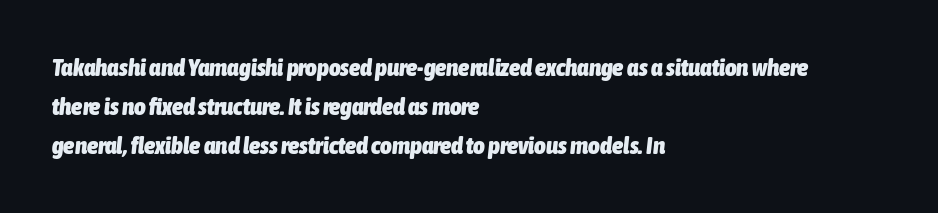
Q: Is the text bold? A: Yes.
Q: Is the text italic (slanted)? A: Yes, it leans right by about 6 degrees.
Q: Is the text underlined? A: No.
Q: How is the paragraph aligned? A: Left-aligned.
Q: Is the spacing between letters normal or unusually wide? A: Normal.
Q: Is the spacing between lines tight, normal or loose? A: Normal.
